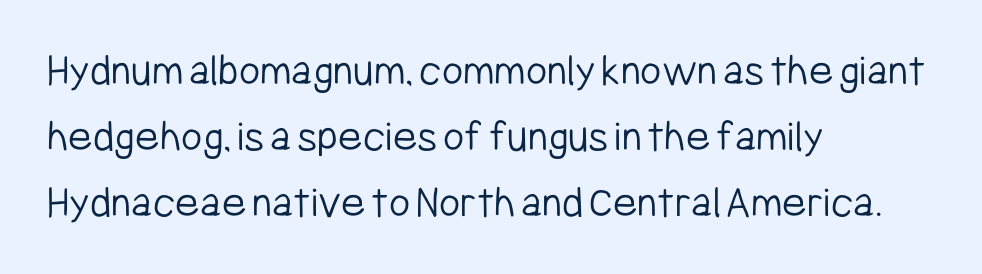
Summary of vertical rhythm: regular, with standard interline spacing. Students, note that the glyphs here touch the page at normal intervals. Descenders are the only things crossing below the line. Typeset ragged right — the left edge is the straight one. The type family on display is of the sans-serif kind. The characters are drawn with everyday or finer stroke widths.
